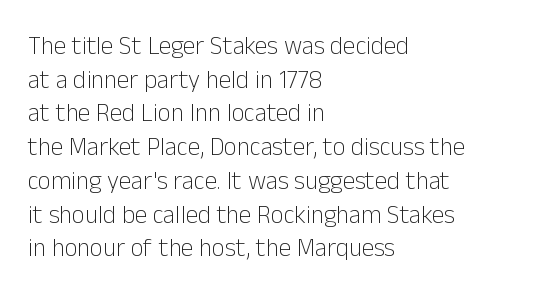
Q: Is the text bold? A: No.
Q: Is the text italic (slanted)? A: No, it is upright.
Q: Is the text underlined? A: No.
Q: How is the paragraph aligned? A: Left-aligned.
Q: Is the spacing between letters normal or unusually wide? A: Normal.
Q: Is the spacing between lines tight, normal or loose? A: Normal.
